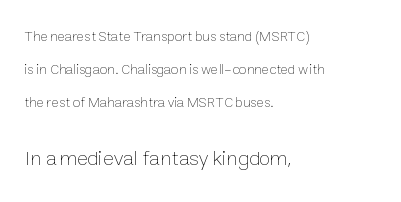
Q: Is the text bold? A: No.
Q: Is the text italic (slanted)? A: No, it is upright.
Q: Is the text underlined? A: No.
Q: How is the paragraph aligned? A: Left-aligned.
Q: Is the spacing between letters normal or unusually wide? A: Normal.
Q: Is the spacing between lines tight, normal or loose? A: Loose.
Q: Which block of text is set in a larger size, the first (top) or the second (bottom)? A: The second (bottom) one.
